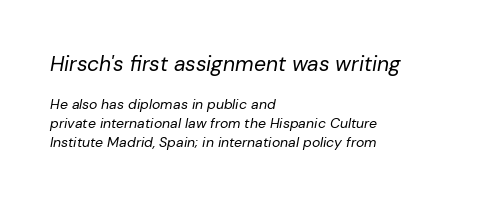
Q: Is the text bold? A: No.
Q: Is the text italic (slanted)? A: Yes, it leans right by about 10 degrees.
Q: Is the text underlined? A: No.
Q: How is the paragraph aligned? A: Left-aligned.
Q: Is the spacing between letters normal or unusually wide? A: Normal.
Q: Is the spacing between lines tight, normal or loose? A: Normal.
Q: Which block of text is set in a larger size, the first (top) or the second (bottom)? A: The first (top) one.
